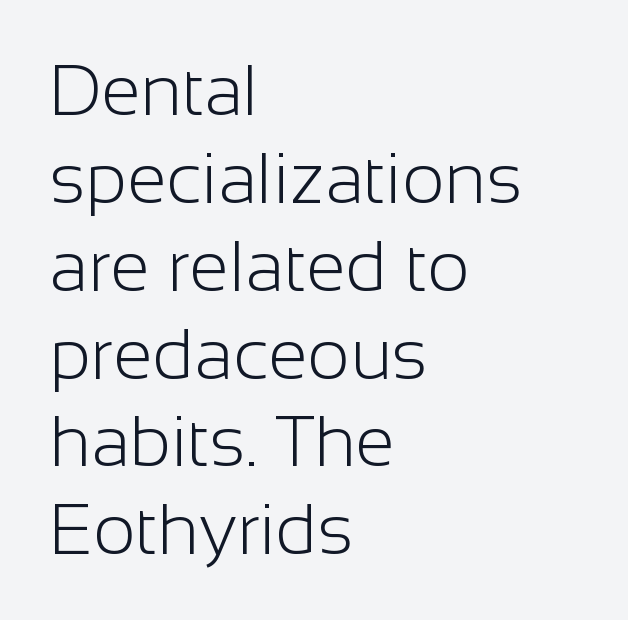
Think of a printed novel: that variable character pitch is what you see here. A quiet, ordinary-to-light weight characterises the typeface. Type style note: lacks serifs. A clean baseline with only descenders dipping below it.
